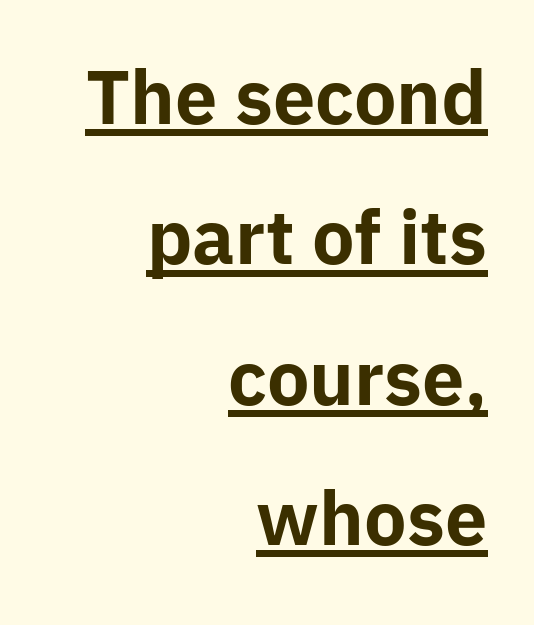
Q: Is the text bold? A: Yes.
Q: Is the text italic (slanted)? A: No, it is upright.
Q: Is the typeface a serif or a sans-serif typeface? A: Sans-serif.
Q: Is the text underlined? A: Yes.
Q: How is the paragraph aligned? A: Right-aligned.
Q: Is the spacing between letters normal or unusually wide? A: Normal.
Q: Is the spacing between lines tight, normal or loose? A: Loose.
Q: Width (condensed, normal, or wide)? A: Normal.
Q: Stroke contrast? A: Low.
Q: x-height? A: Medium.
Q: Monospaced? A: No.
